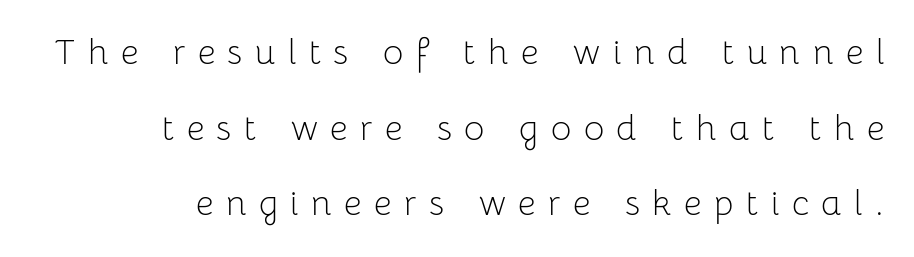
Line spacing here is loose. Italic: no, the glyphs are upright roman. Weight class: somewhere from thin through regular. Is this a fixed-width face? No — the glyphs have proportional, varying widths. A student would call this right alignment; a typographer would say flush right, rag left.
